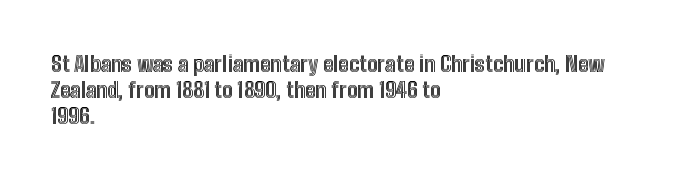
{"italic": "no", "underline": "no", "align": "left", "line_spacing": "normal", "line_spacing_ratio": 1.25, "letter_spacing": "normal", "letter_spacing_em": 0.0, "glyph_px": 21}
